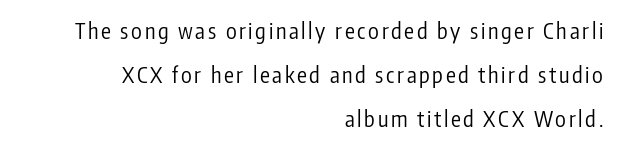
The image shows 22 px text type, upright; set right-aligned, loose line spacing (1.99x), not underlined.
